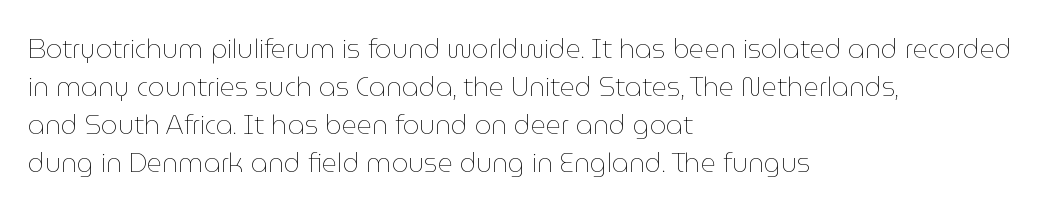
The image shows 26 px text type, upright; set left-aligned, normal line spacing (1.46x), normal letter spacing, not underlined.
